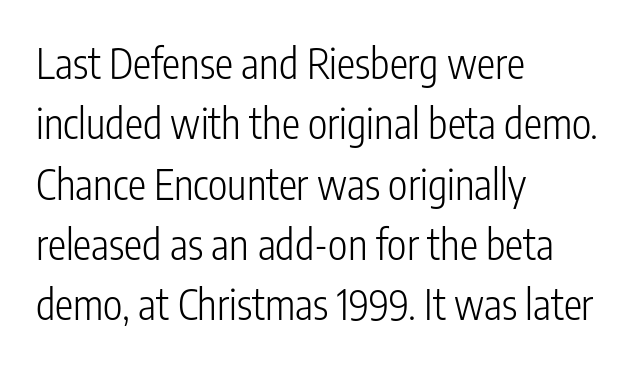
{"serif": "no", "italic": "no", "bold": "no", "weight": "light", "width": "condensed", "stroke_contrast": "low", "x_height": "medium", "monospaced": "no", "underline": "no", "align": "left", "line_spacing": "normal", "line_spacing_ratio": 1.47, "letter_spacing": "normal", "letter_spacing_em": 0.0, "glyph_px": 41}
